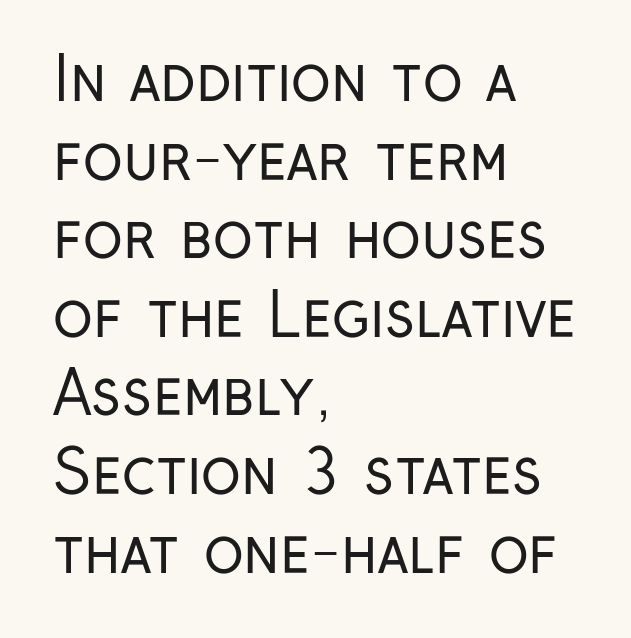
Q: Is the text bold? A: No.
Q: Is the text italic (slanted)? A: No, it is upright.
Q: Is the typeface a serif or a sans-serif typeface? A: Sans-serif.
Q: Is the text underlined? A: No.
Q: How is the paragraph aligned? A: Left-aligned.
Q: Is the spacing between letters normal or unusually wide? A: Normal.
Q: Is the spacing between lines tight, normal or loose? A: Normal.
Q: Width (condensed, normal, or wide)? A: Condensed.
Q: Stroke contrast? A: Low.
Q: x-height? A: Medium.
Q: Monospaced? A: No.
